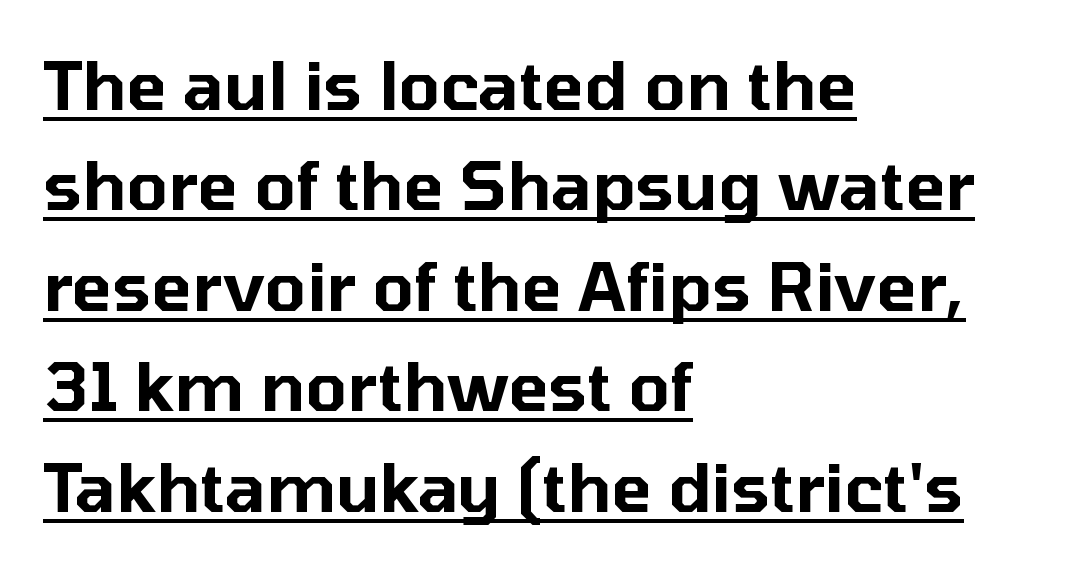
{"serif": "no", "italic": "no", "width": "normal", "stroke_contrast": "low", "x_height": "medium", "monospaced": "no", "underline": "yes", "align": "left", "line_spacing": "normal", "line_spacing_ratio": 1.5, "letter_spacing": "normal", "letter_spacing_em": 0.0, "glyph_px": 67}
